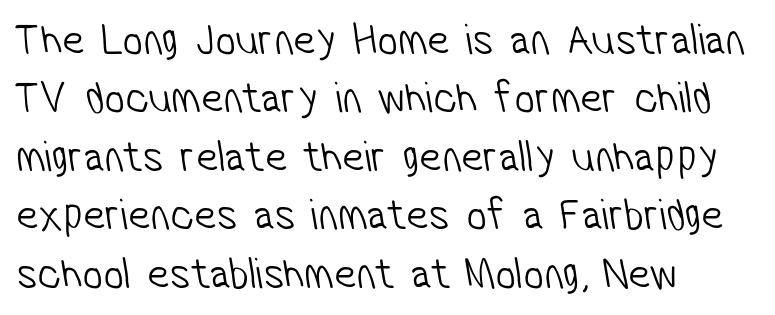
{"serif": "no", "bold": "no", "weight": "light", "width": "condensed", "stroke_contrast": "low", "x_height": "medium", "monospaced": "no", "underline": "no", "align": "left", "line_spacing": "normal", "line_spacing_ratio": 1.3, "letter_spacing": "normal", "letter_spacing_em": 0.0, "glyph_px": 45}
